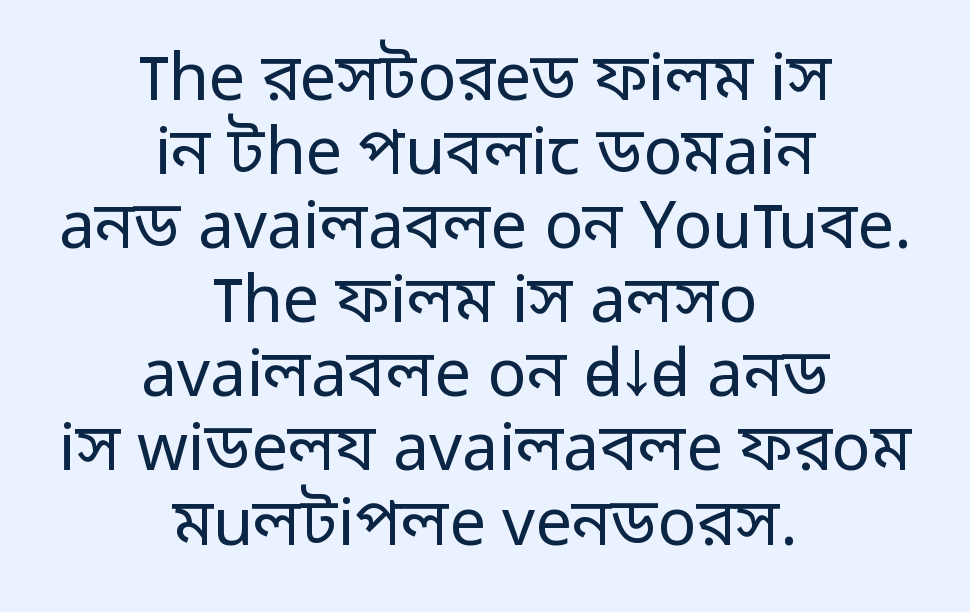
Q: Is the text bold? A: No.
Q: Is the text italic (slanted)? A: No, it is upright.
Q: Is the typeface a serif or a sans-serif typeface? A: Sans-serif.
Q: Is the text underlined? A: No.
Q: How is the paragraph aligned? A: Centered.
Q: Is the spacing between letters normal or unusually wide? A: Normal.
Q: Is the spacing between lines tight, normal or loose? A: Tight.
Q: Width (condensed, normal, or wide)? A: Normal.
Q: Stroke contrast? A: Low.
Q: x-height? A: Medium.
Q: Monospaced? A: No.
